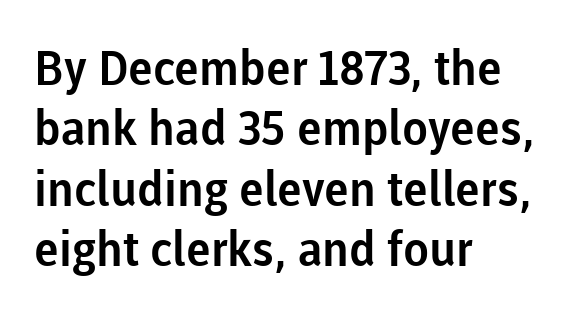
Q: Is the text italic (slanted)? A: No, it is upright.
Q: Is the typeface a serif or a sans-serif typeface? A: Sans-serif.
Q: Is the text underlined? A: No.
Q: How is the paragraph aligned? A: Left-aligned.
Q: Is the spacing between letters normal or unusually wide? A: Normal.
Q: Is the spacing between lines tight, normal or loose? A: Normal.
Q: Width (condensed, normal, or wide)? A: Normal.
Q: Stroke contrast? A: Low.
Q: x-height? A: Medium.
Q: Monospaced? A: No.
